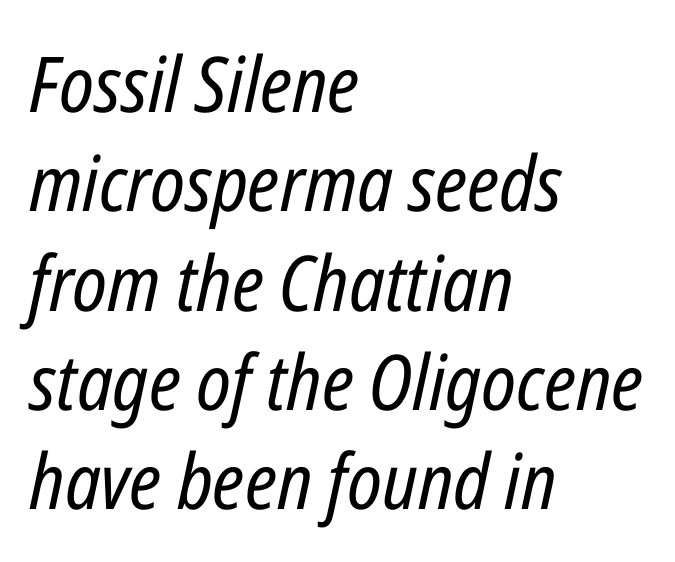
Heaviness? Minimal to ordinary, like unemphasized prose. Tracking value appears to be zero — textbook default spacing. Italic: yes, the glyphs are oblique. One-word summary of the alignment: left.
